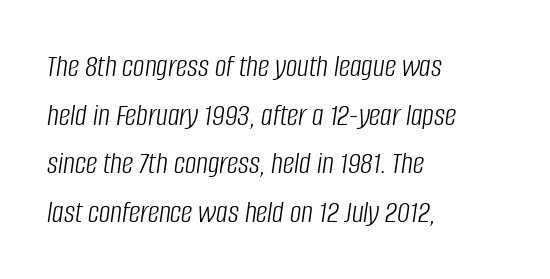
{"italic": "yes", "lean": "right", "slant_degrees": 8, "bold": "no", "weight": "light", "width": "condensed", "stroke_contrast": "low", "x_height": "large", "monospaced": "no", "underline": "no", "align": "left", "line_spacing": "normal", "line_spacing_ratio": 1.52, "letter_spacing": "normal", "letter_spacing_em": 0.0, "glyph_px": 32}
